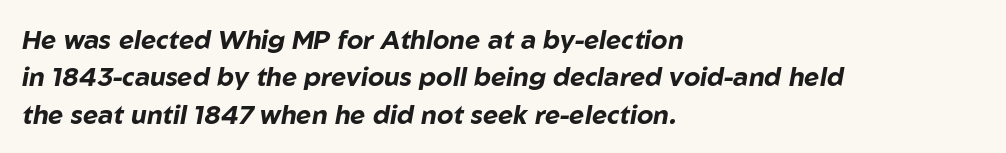
{"italic": "yes", "lean": "right", "slant_degrees": 10, "bold": "yes", "underline": "no", "align": "left", "line_spacing": "normal", "line_spacing_ratio": 1.44, "letter_spacing": "normal", "letter_spacing_em": 0.0, "glyph_px": 26}
